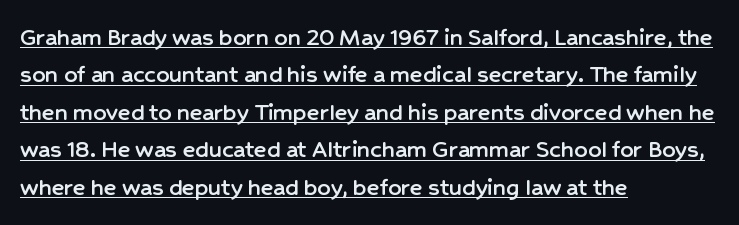
The image shows 26 px text type, upright; set left-aligned, normal line spacing (1.44x), normal letter spacing, underlined.
